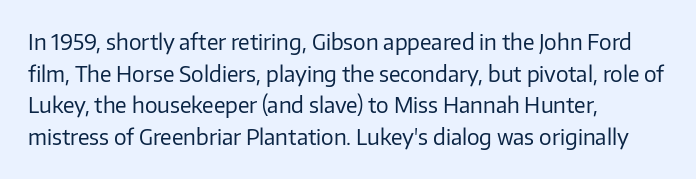
The image shows 21 px text type, upright; set left-aligned, normal line spacing (1.51x), normal letter spacing, not underlined.
